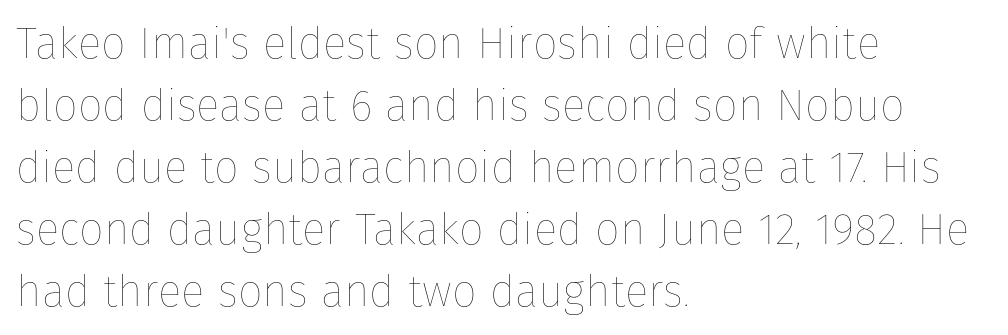
Q: Is the text bold? A: No.
Q: Is the text italic (slanted)? A: No, it is upright.
Q: Is the text underlined? A: No.
Q: How is the paragraph aligned? A: Left-aligned.
Q: Is the spacing between letters normal or unusually wide? A: Normal.
Q: Is the spacing between lines tight, normal or loose? A: Normal.
Q: Width (condensed, normal, or wide)? A: Normal.
Q: Stroke contrast? A: Low.
Q: x-height? A: Medium.
Q: Monospaced? A: No.
